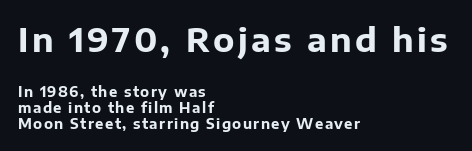
{"serif": "no", "italic": "no", "bold": "yes", "weight": "bold", "width": "normal", "stroke_contrast": "low", "x_height": "medium", "monospaced": "no", "underline": "no", "align": "left", "line_spacing": "tight", "line_spacing_ratio": 1.14, "larger_block": "first", "size_ratio": 2.36, "glyph_px": 33}
